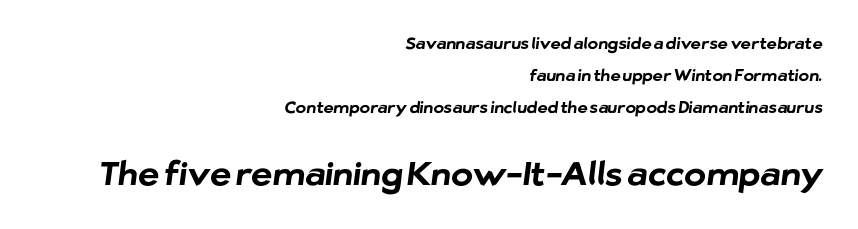
The image shows 33 px bold sans-serif type; set right-aligned, loose line spacing (2.0x), normal letter spacing, not underlined; the second (bottom) block is 2.06x larger; low stroke contrast and a medium x-height.
